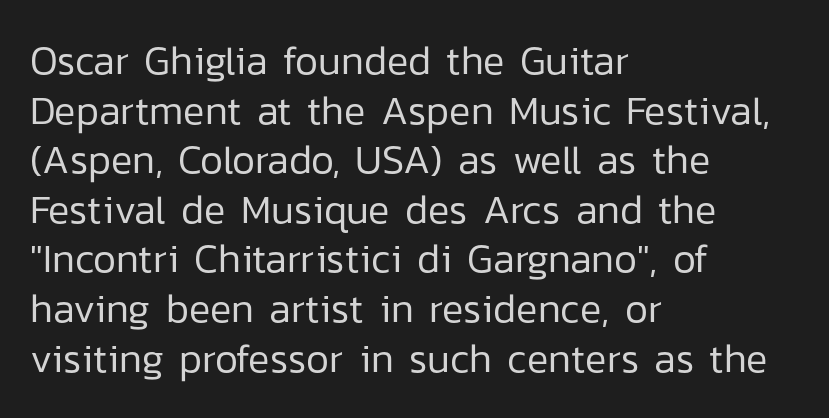
The image shows 40 px regular-weight sans-serif type, upright; set left-aligned, line spacing 1.24x, normal letter spacing, not underlined; low stroke contrast and a medium x-height.
